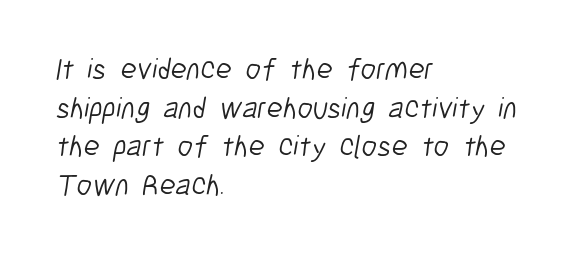
{"serif": "no", "bold": "no", "weight": "light", "width": "condensed", "stroke_contrast": "low", "x_height": "medium", "monospaced": "no", "underline": "no", "align": "left", "line_spacing": "normal", "line_spacing_ratio": 1.29, "letter_spacing": "normal", "letter_spacing_em": 0.0, "glyph_px": 30}
